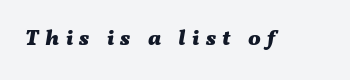
A bare baseline throughout the passage. Strokes here are thick enough to call this a true bold. Inter-character spacing is expanded well beyond the font's built-in metrics. Posture: slanted.
